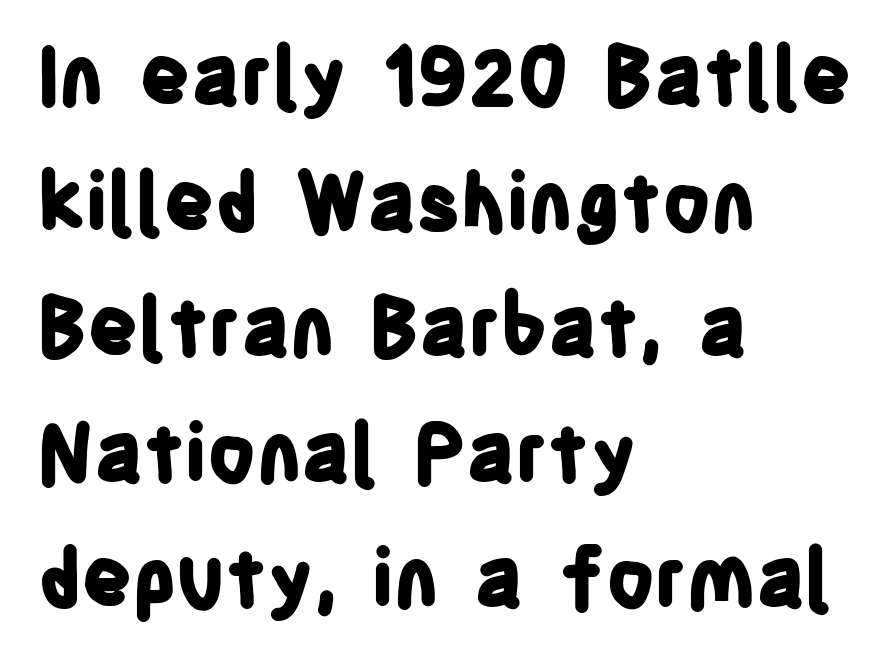
The image shows 79 px bold, condensed sans-serif type, upright; set left-aligned, normal line spacing (1.59x), normal letter spacing, not underlined; low stroke contrast and a large x-height.
